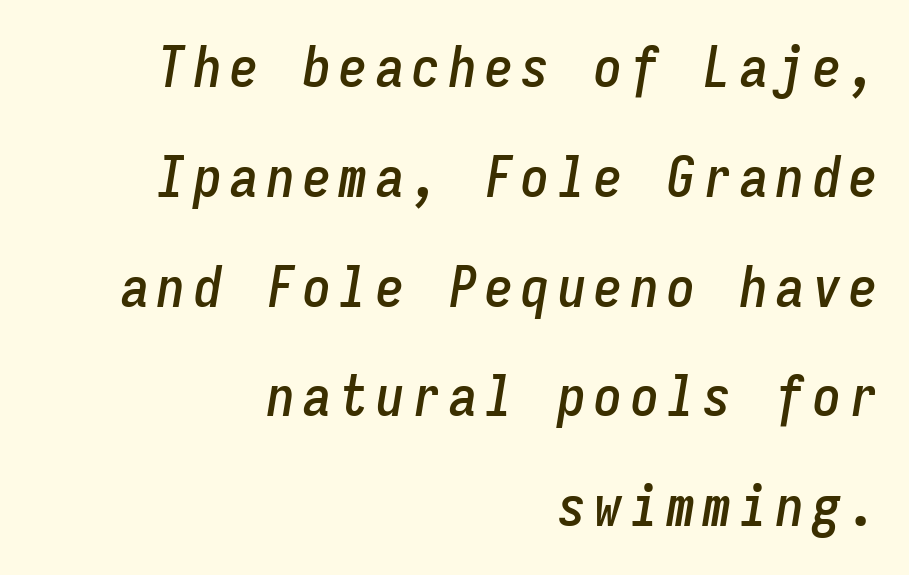
The image shows 56 px condensed type, italic (leaning right), monospaced; set right-aligned, loose line spacing (1.96x), not underlined; low stroke contrast and a medium x-height.
